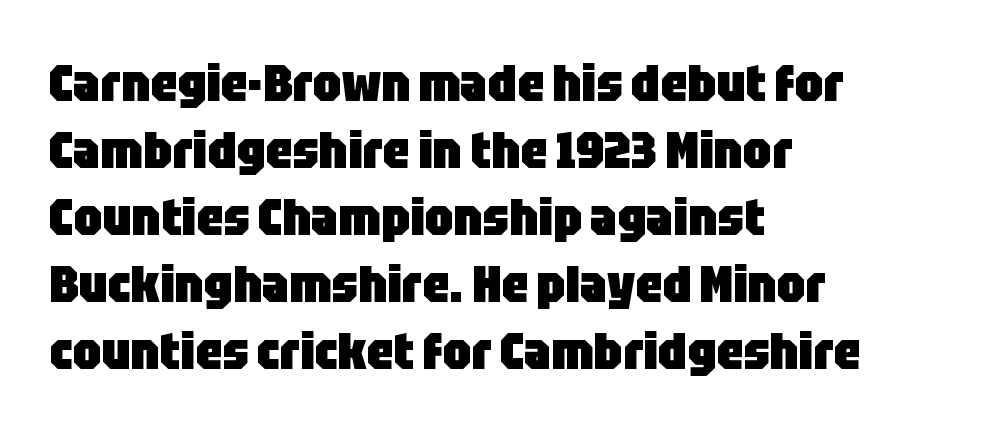
{"serif": "no", "italic": "no", "bold": "yes", "weight": "heavy", "width": "condensed", "stroke_contrast": "low", "x_height": "large", "monospaced": "no", "underline": "no", "align": "left", "line_spacing": "normal", "line_spacing_ratio": 1.29, "letter_spacing": "normal", "letter_spacing_em": 0.0, "glyph_px": 52}
